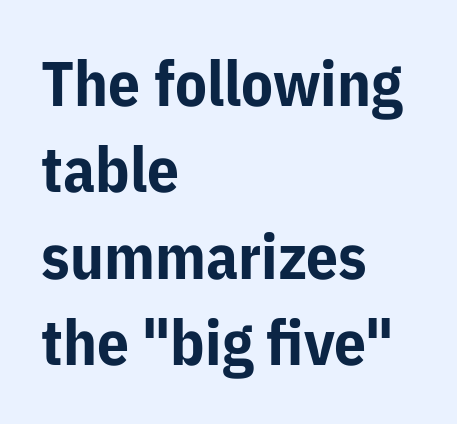
The image shows 63 px bold sans-serif type, upright; set left-aligned, normal line spacing (1.37x), normal letter spacing, not underlined; low stroke contrast and a medium x-height.
